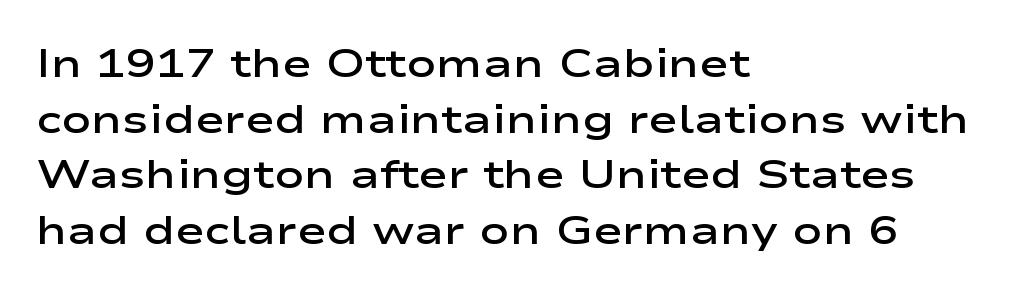
Q: Is the text bold? A: Semi-bold.
Q: Is the text italic (slanted)? A: No, it is upright.
Q: Is the typeface a serif or a sans-serif typeface? A: Sans-serif.
Q: Is the text underlined? A: No.
Q: How is the paragraph aligned? A: Left-aligned.
Q: Is the spacing between letters normal or unusually wide? A: Normal.
Q: Is the spacing between lines tight, normal or loose? A: Normal.
Q: Width (condensed, normal, or wide)? A: Wide.
Q: Stroke contrast? A: Low.
Q: x-height? A: Medium.
Q: Monospaced? A: No.
